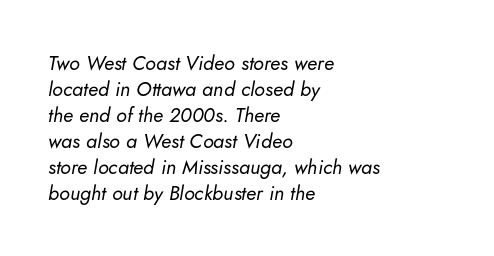
Q: Is the text bold? A: No.
Q: Is the text italic (slanted)? A: Yes, it leans right by about 5 degrees.
Q: Is the text underlined? A: No.
Q: How is the paragraph aligned? A: Left-aligned.
Q: Is the spacing between letters normal or unusually wide? A: Normal.
Q: Is the spacing between lines tight, normal or loose? A: Normal.
